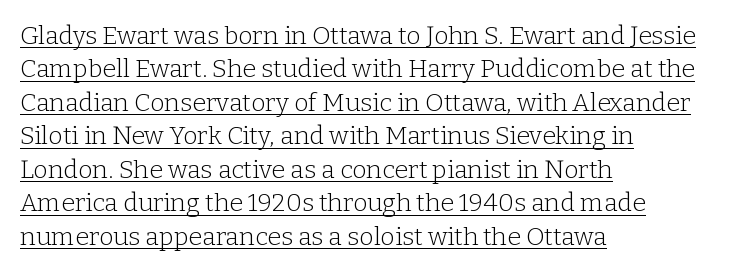
Casual observation: everything's shoved over to the left. Between one letter and the next there's only the usual sliver of space. Underlining? Definitely there. This is the regular roman posture of the typeface.
